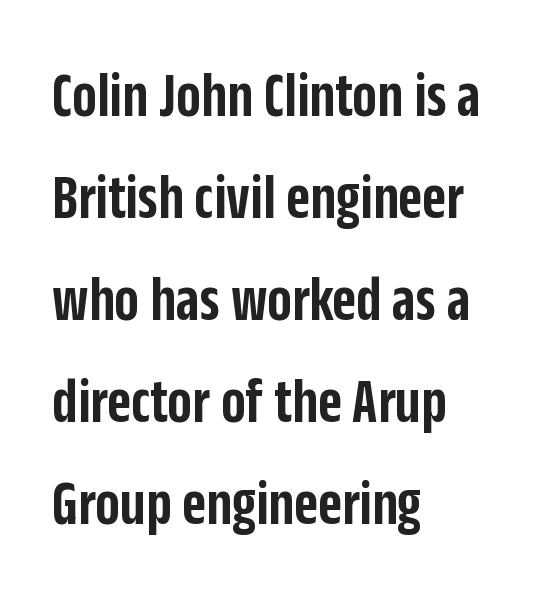
The image shows 65 px semibold, condensed sans-serif type, upright; set left-aligned, normal line spacing (1.57x), normal letter spacing, not underlined; low stroke contrast and a large x-height.
